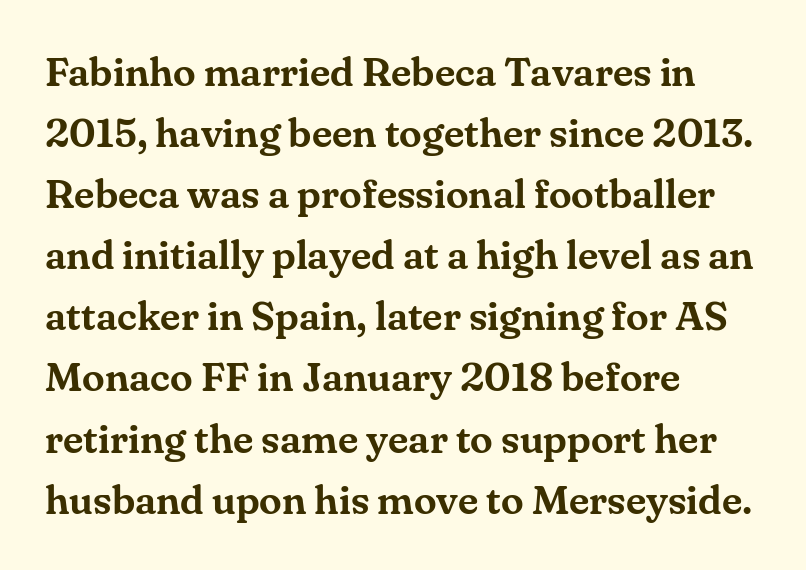
{"serif": "yes", "italic": "no", "width": "normal", "stroke_contrast": "medium", "x_height": "small", "monospaced": "no", "underline": "no", "align": "left", "line_spacing": "normal", "line_spacing_ratio": 1.49, "letter_spacing": "normal", "letter_spacing_em": 0.0, "glyph_px": 41}
